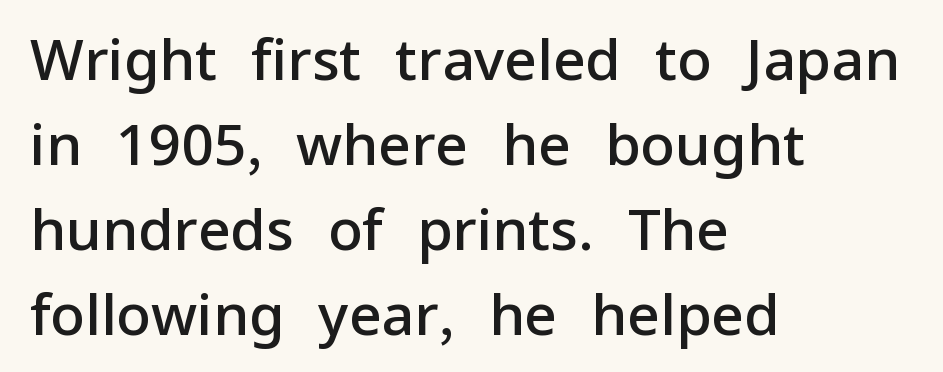
Q: Is the text bold? A: Semi-bold.
Q: Is the text italic (slanted)? A: No, it is upright.
Q: Is the typeface a serif or a sans-serif typeface? A: Sans-serif.
Q: Is the text underlined? A: No.
Q: How is the paragraph aligned? A: Left-aligned.
Q: Is the spacing between letters normal or unusually wide? A: Normal.
Q: Is the spacing between lines tight, normal or loose? A: Normal.
Q: Width (condensed, normal, or wide)? A: Normal.
Q: Stroke contrast? A: Low.
Q: x-height? A: Medium.
Q: Monospaced? A: No.
